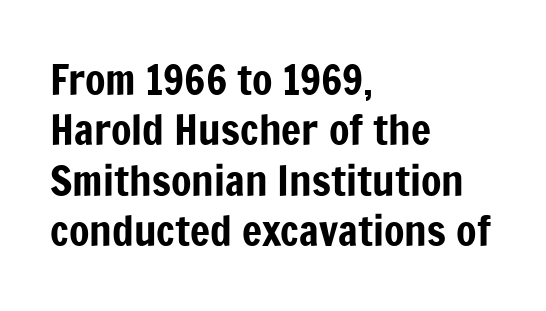
{"serif": "no", "italic": "no", "width": "condensed", "stroke_contrast": "low", "x_height": "medium", "monospaced": "no", "underline": "no", "align": "left", "line_spacing_ratio": 1.2, "letter_spacing": "normal", "letter_spacing_em": 0.0, "glyph_px": 42}
